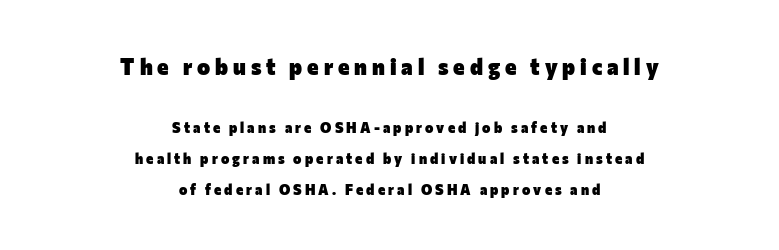
Q: Is the text bold? A: Yes.
Q: Is the text italic (slanted)? A: No, it is upright.
Q: Is the text underlined? A: No.
Q: How is the paragraph aligned? A: Centered.
Q: Is the spacing between letters normal or unusually wide? A: Unusually wide.
Q: Is the spacing between lines tight, normal or loose? A: Loose.
Q: Which block of text is set in a larger size, the first (top) or the second (bottom)? A: The first (top) one.
